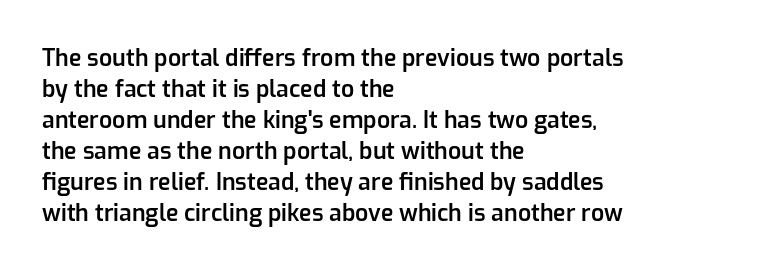
A bare baseline throughout the passage. The gaps between neighbouring characters are ordinary and unremarkable. These lines were composed using upright roman letters. Honestly, the row spacing looks completely unremarkable. In terms of weight, the rendering is demibold, just under bold. The typesetter chose a ragged-right arrangement here.
